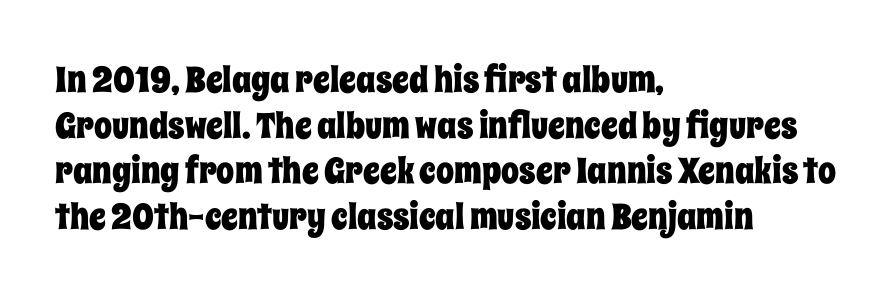
Q: Is the text italic (slanted)? A: No, it is upright.
Q: Is the text underlined? A: No.
Q: How is the paragraph aligned? A: Left-aligned.
Q: Is the spacing between letters normal or unusually wide? A: Normal.
Q: Is the spacing between lines tight, normal or loose? A: Normal.
Q: Width (condensed, normal, or wide)? A: Condensed.
Q: Stroke contrast? A: Low.
Q: x-height? A: Large.
Q: Monospaced? A: No.
